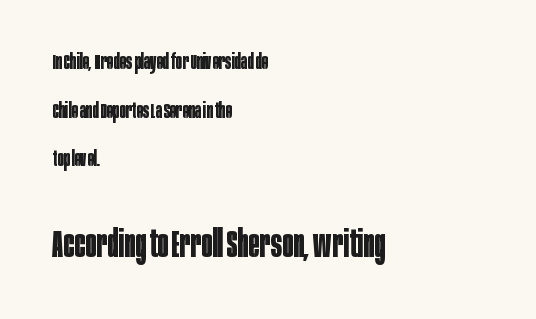
Serifs: no, the terminals of the letterforms are clean. The specimen omits any rule beneath the text block's lines. The glyphs have the mass of a bold cut. Whoever set this made the second block the dominant, larger element.
